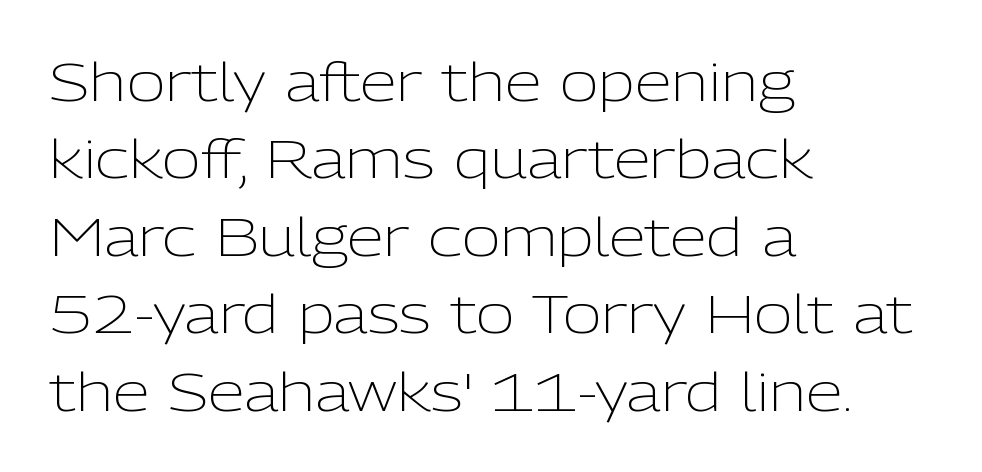
The image shows 53 px light sans-serif type, upright; set left-aligned, normal line spacing (1.46x), normal letter spacing, not underlined; low stroke contrast and a medium x-height.
